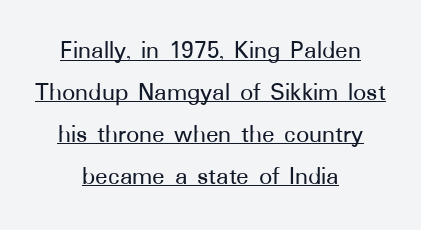
Spacing between characters is what you'd get straight out of the box. Neither beginnings nor endings align; midpoints do. A typographer would call this underscored text. Rendered with straight, roman letterforms. The lines sit at an ordinary, default distance from one another.
